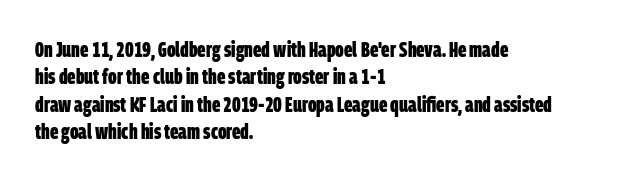
{"bold": "yes", "underline": "no", "align": "left", "line_spacing_ratio": 1.24, "letter_spacing": "normal", "letter_spacing_em": 0.0, "glyph_px": 22}
